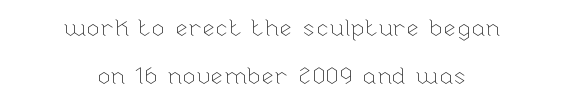
Q: Is the text bold? A: No.
Q: Is the text italic (slanted)? A: No, it is upright.
Q: Is the text underlined? A: No.
Q: How is the paragraph aligned? A: Centered.
Q: Is the spacing between letters normal or unusually wide? A: Normal.
Q: Is the spacing between lines tight, normal or loose? A: Loose.
